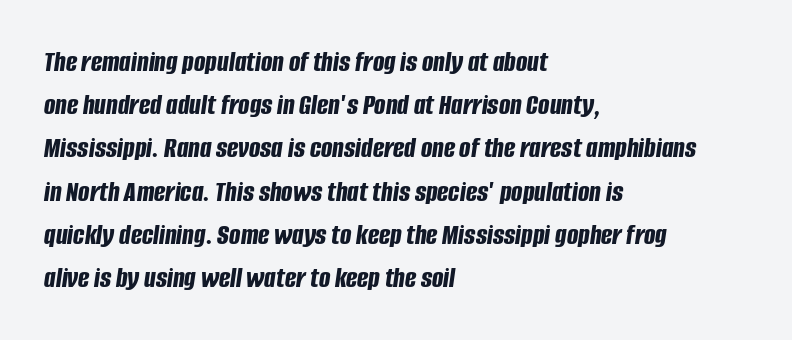
The image shows 30 px bold, condensed type, italic (leaning right); set left-aligned, normal line spacing (1.44x), normal letter spacing, not underlined; low stroke contrast and a large x-height.
